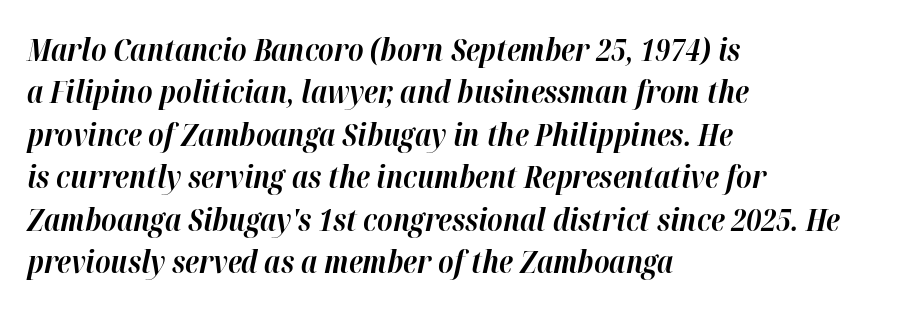
Q: Is the text bold? A: Yes.
Q: Is the text italic (slanted)? A: Yes, it leans right by about 12 degrees.
Q: Is the text underlined? A: No.
Q: How is the paragraph aligned? A: Left-aligned.
Q: Is the spacing between letters normal or unusually wide? A: Normal.
Q: Is the spacing between lines tight, normal or loose? A: Normal.
Q: Width (condensed, normal, or wide)? A: Normal.
Q: Stroke contrast? A: High.
Q: x-height? A: Medium.
Q: Monospaced? A: No.
